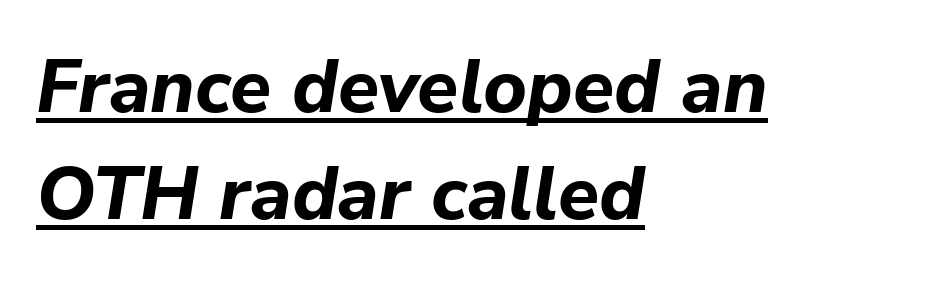
Notice how the stems are inclined rather than vertical — that's the hallmark of italics. Typeset ragged right — the left edge is the straight one. How would I describe the line gaps? Plain and ordinary. Bold? Absolutely — the strokes are thick and heavy.
